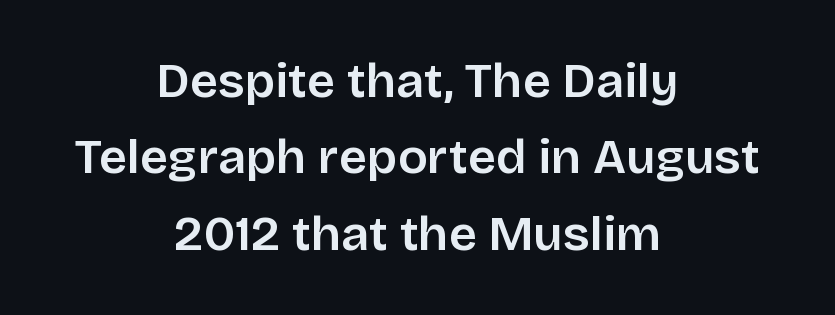
{"serif": "no", "italic": "no", "bold": "semi", "weight": "semibold", "width": "normal", "stroke_contrast": "low", "x_height": "large", "monospaced": "no", "underline": "no", "align": "center", "line_spacing": "normal", "line_spacing_ratio": 1.56, "letter_spacing": "normal", "letter_spacing_em": 0.0, "glyph_px": 49}
